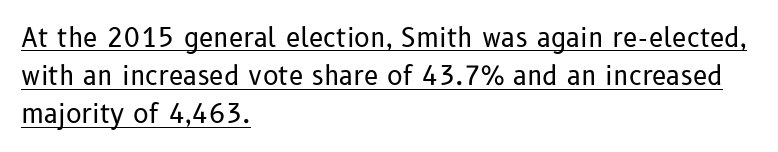
{"italic": "no", "bold": "no", "underline": "yes", "align": "left", "line_spacing": "normal", "line_spacing_ratio": 1.47, "letter_spacing": "normal", "letter_spacing_em": 0.0, "glyph_px": 26}
